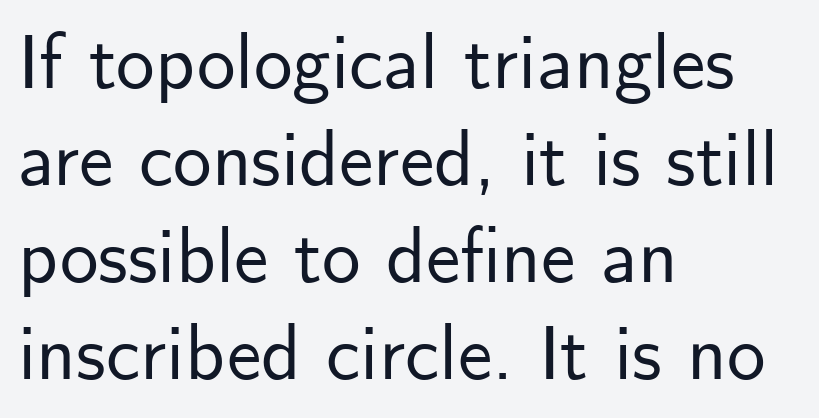
{"serif": "no", "italic": "no", "width": "normal", "stroke_contrast": "low", "x_height": "small", "monospaced": "no", "underline": "no", "align": "left", "line_spacing": "normal", "line_spacing_ratio": 1.26, "letter_spacing": "normal", "letter_spacing_em": 0.0, "glyph_px": 77}
